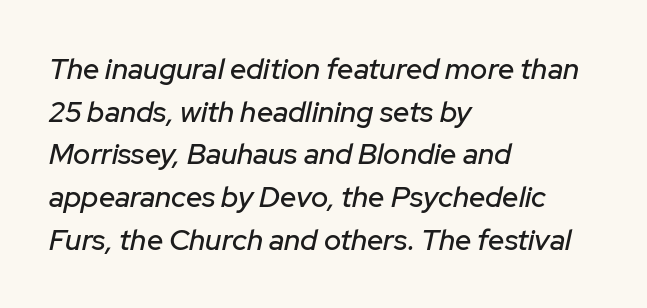
{"italic": "yes", "lean": "right", "slant_degrees": 12, "width": "normal", "stroke_contrast": "low", "x_height": "medium", "monospaced": "no", "underline": "no", "align": "left", "line_spacing": "normal", "line_spacing_ratio": 1.47, "letter_spacing": "normal", "letter_spacing_em": 0.0, "glyph_px": 29}
